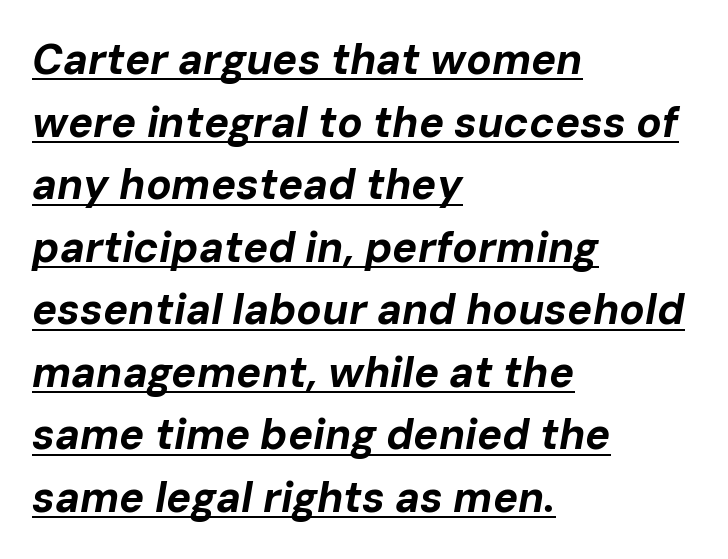
The image shows 42 px bold type, italic (leaning right); set left-aligned, normal line spacing (1.49x), normal letter spacing, underlined; low stroke contrast and a medium x-height.
